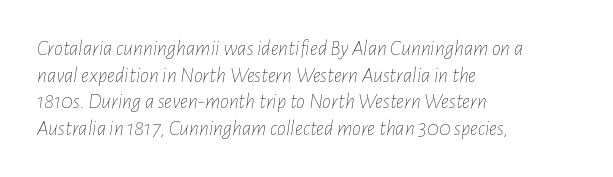
Q: Is the text bold? A: No.
Q: Is the text italic (slanted)? A: Yes, it leans right by about 7 degrees.
Q: Is the text underlined? A: No.
Q: How is the paragraph aligned? A: Left-aligned.
Q: Is the spacing between letters normal or unusually wide? A: Normal.
